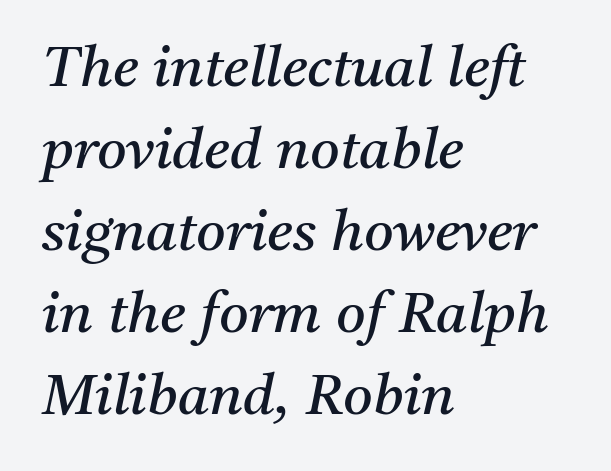
Q: Is the text bold? A: No.
Q: Is the text italic (slanted)? A: Yes, it leans right by about 11 degrees.
Q: Is the typeface a serif or a sans-serif typeface? A: Serif.
Q: Is the text underlined? A: No.
Q: How is the paragraph aligned? A: Left-aligned.
Q: Is the spacing between letters normal or unusually wide? A: Normal.
Q: Is the spacing between lines tight, normal or loose? A: Normal.
Q: Width (condensed, normal, or wide)? A: Normal.
Q: Stroke contrast? A: Medium.
Q: x-height? A: Medium.
Q: Monospaced? A: No.
